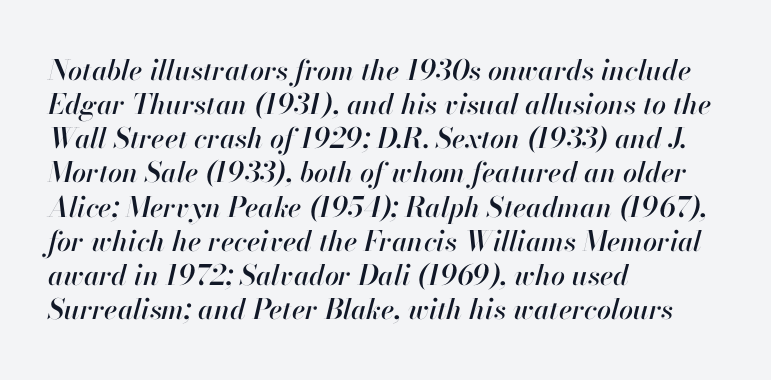
The image shows 28 px text type, italic (leaning right); set left-aligned, line spacing 1.22x, normal letter spacing, not underlined; high stroke contrast and a small x-height.
